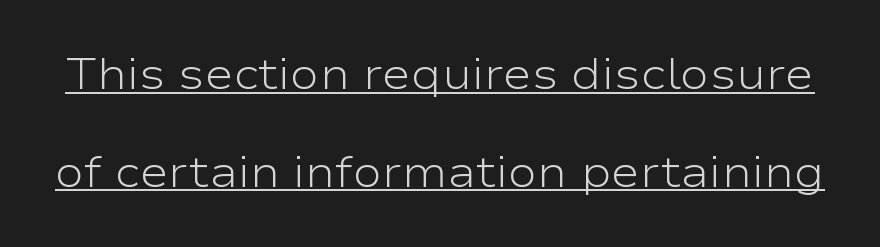
{"serif": "no", "italic": "no", "bold": "no", "weight": "light", "width": "wide", "stroke_contrast": "low", "x_height": "medium", "monospaced": "no", "underline": "yes", "line_spacing": "loose", "line_spacing_ratio": 2.22, "letter_spacing": "normal", "letter_spacing_em": 0.0, "glyph_px": 44}
